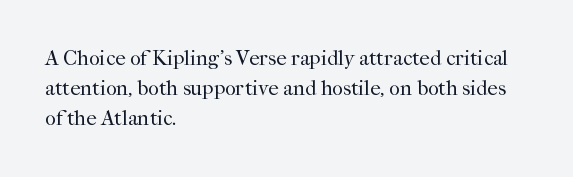
Compared with typical body copy, the letter spacing here is the same. The text block is weighted toward the left margin, trailing off unevenly rightward. The foot of each line stays bare and open. Evenly set lines give the paragraph a standard silhouette. Stroke thickness stays within the range of a standard reading face or lighter.
